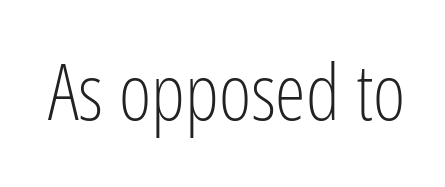
The image shows 78 px light, condensed sans-serif type, upright; set normal letter spacing, not underlined; low stroke contrast and a medium x-height.
